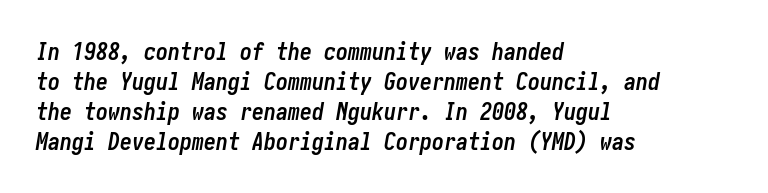
{"italic": "yes", "lean": "right", "slant_degrees": 10, "bold": "yes", "underline": "no", "align": "left", "line_spacing": "normal", "line_spacing_ratio": 1.25, "letter_spacing": "normal", "letter_spacing_em": 0.0, "glyph_px": 24}
